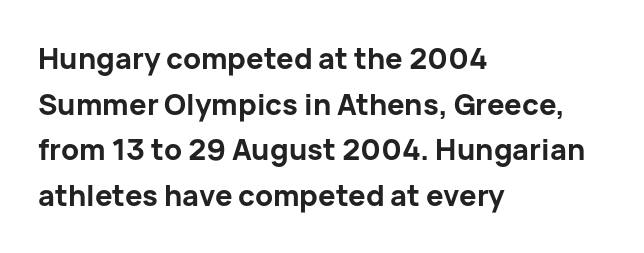
Just letters on the line, the space beneath them empty. Heavy-handed strokes throughout: this text is bold. The rendering keeps characters at their native spacing. The face used here is proportionally spaced, like ordinary book or web type. Reading down the column, the eye jumps a familiar distance to each next line. Line starts are locked; line ends wander.
